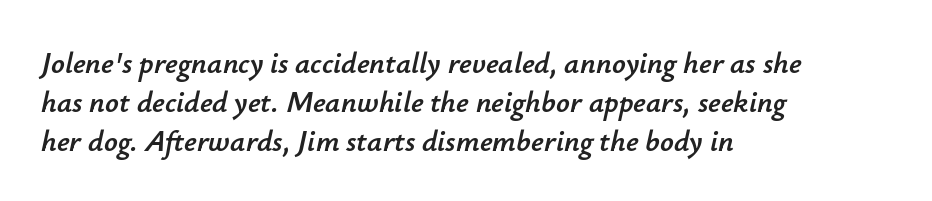
Visually the block forms a straight wall on the left and a jagged coastline on the right. Rows of type keep a routine distance in the vertical direction. Here the designer chose a conventional face with non-uniform glyph widths. The space directly below the letters is spotless.
